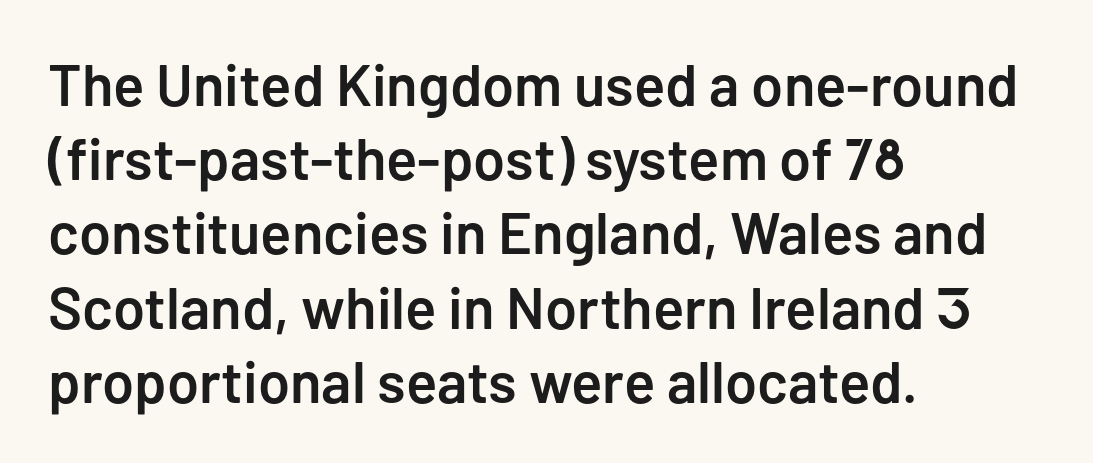
{"serif": "no", "italic": "no", "bold": "semi", "weight": "semibold", "width": "normal", "stroke_contrast": "low", "x_height": "medium", "monospaced": "no", "underline": "no", "align": "left", "line_spacing": "normal", "line_spacing_ratio": 1.28, "letter_spacing": "normal", "letter_spacing_em": 0.0, "glyph_px": 58}
